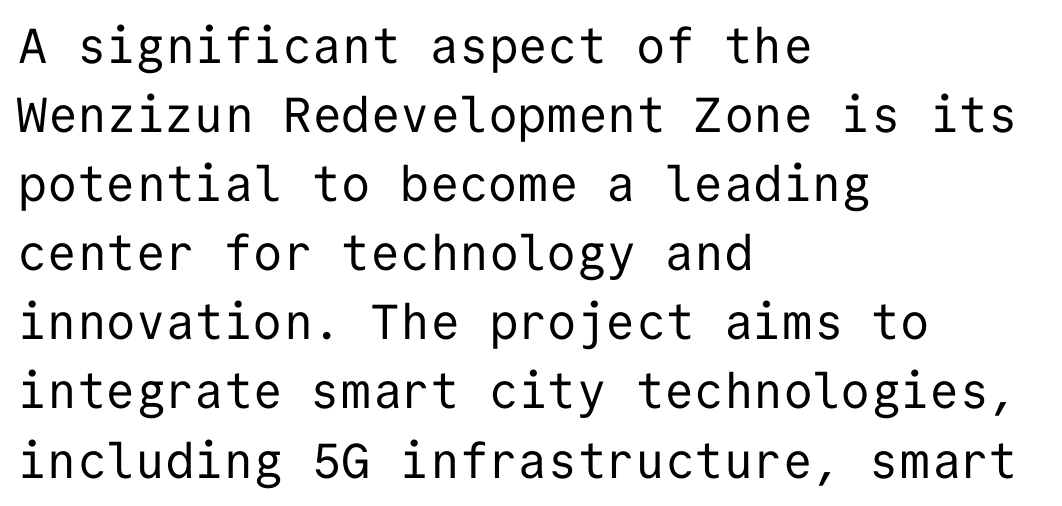
{"serif": "no", "italic": "no", "bold": "no", "weight": "regular", "width": "normal", "stroke_contrast": "low", "x_height": "medium", "monospaced": "yes", "underline": "no", "align": "left", "line_spacing": "normal", "line_spacing_ratio": 1.41, "letter_spacing": "normal", "letter_spacing_em": 0.0, "glyph_px": 49}
